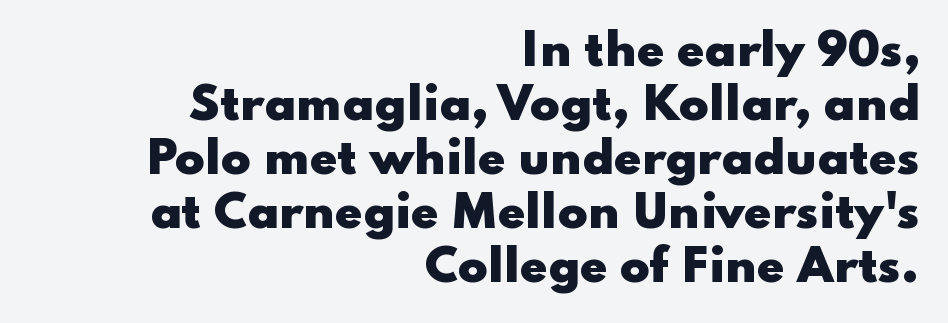
Q: Is the text bold? A: Yes.
Q: Is the text italic (slanted)? A: No, it is upright.
Q: Is the typeface a serif or a sans-serif typeface? A: Sans-serif.
Q: Is the text underlined? A: No.
Q: How is the paragraph aligned? A: Right-aligned.
Q: Is the spacing between letters normal or unusually wide? A: Normal.
Q: Width (condensed, normal, or wide)? A: Wide.
Q: Stroke contrast? A: Low.
Q: x-height? A: Small.
Q: Monospaced? A: No.
